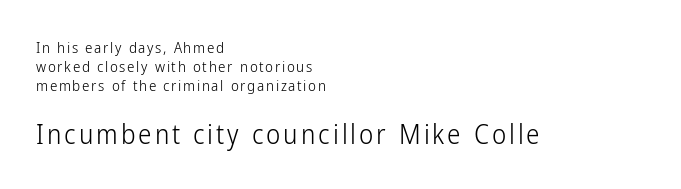
These lines stack with their left ends in a neat column. This is the regular roman posture of the typeface. Beneath every word, the page is bare. Normally led — the rows are evenly, conventionally spaced.
